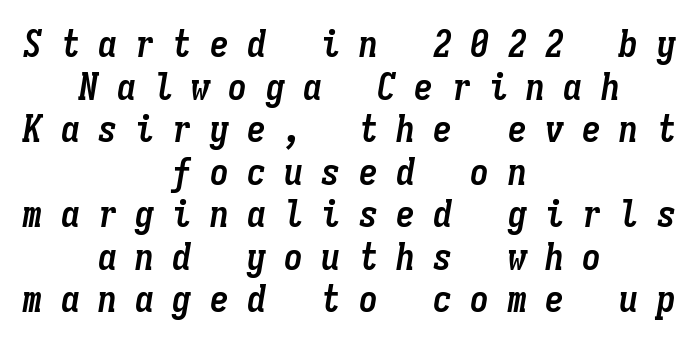
{"italic": "yes", "lean": "right", "slant_degrees": 9, "bold": "yes", "weight": "semibold", "width": "condensed", "stroke_contrast": "low", "x_height": "medium", "monospaced": "yes", "underline": "no", "align": "center", "line_spacing": "tight", "line_spacing_ratio": 1.12, "letter_spacing": "wide", "letter_spacing_em": 0.48, "glyph_px": 38}
